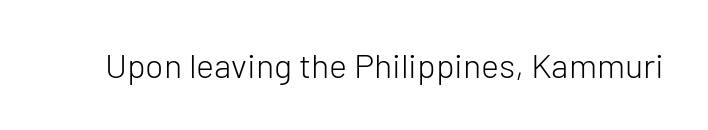
{"serif": "no", "italic": "no", "bold": "no", "weight": "light", "width": "normal", "stroke_contrast": "low", "x_height": "medium", "monospaced": "no", "underline": "no", "letter_spacing": "normal", "letter_spacing_em": 0.0, "glyph_px": 34}
